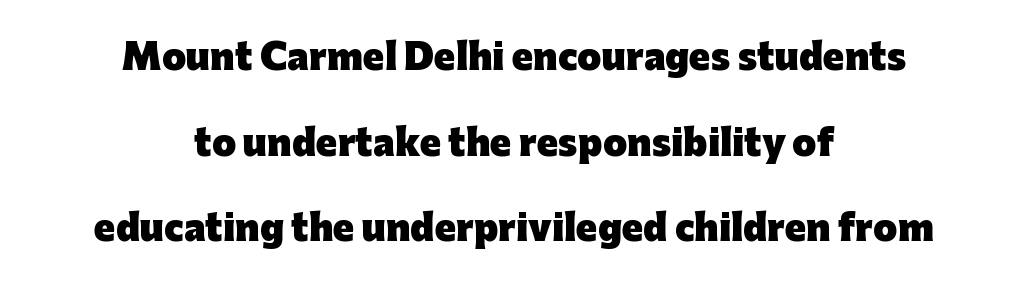
The image shows 35 px heavy sans-serif type, upright; set centered, loose line spacing (2.45x), normal letter spacing, not underlined; low stroke contrast and a medium x-height.
